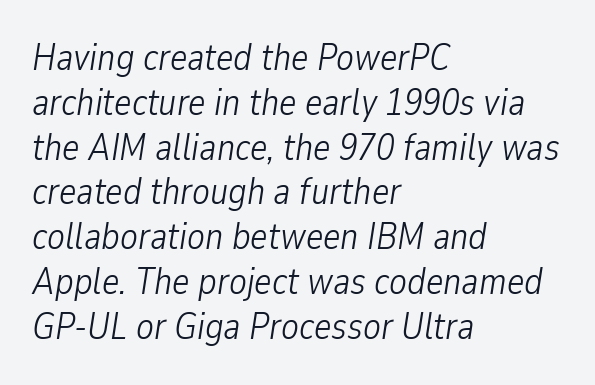
The image shows 37 px light, condensed type, italic (leaning right); set left-aligned, line spacing 1.21x, normal letter spacing, not underlined; low stroke contrast and a medium x-height.
